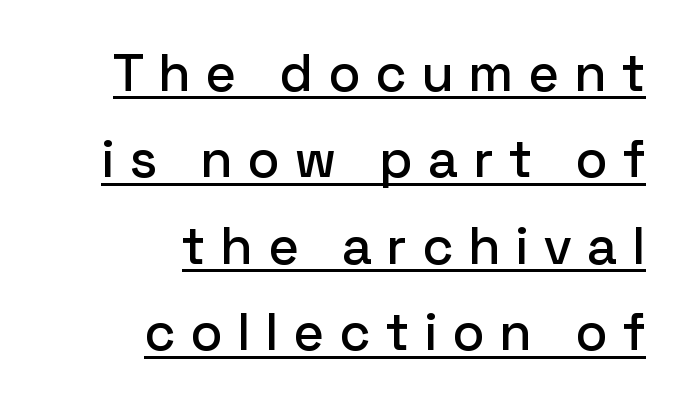
Q: Is the text italic (slanted)? A: No, it is upright.
Q: Is the typeface a serif or a sans-serif typeface? A: Sans-serif.
Q: Is the text underlined? A: Yes.
Q: How is the paragraph aligned? A: Right-aligned.
Q: Is the spacing between letters normal or unusually wide? A: Unusually wide.
Q: Is the spacing between lines tight, normal or loose? A: Normal.
Q: Width (condensed, normal, or wide)? A: Normal.
Q: Stroke contrast? A: Low.
Q: x-height? A: Medium.
Q: Monospaced? A: No.
